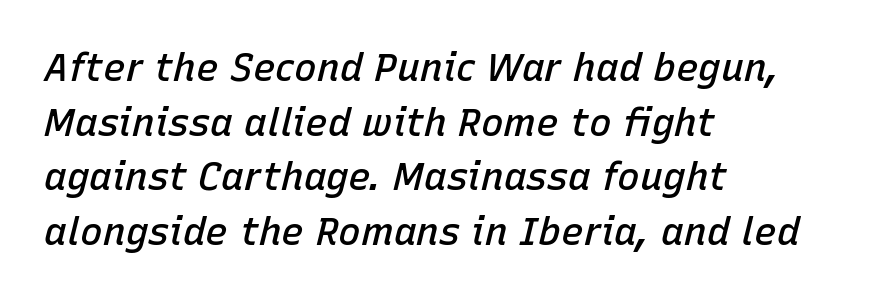
A clean baseline with only descenders dipping below it. Compared with ordinary roman type, these characters are visibly tilted. Every row of glyphs begins at an identical x-position on the left. The glyphs have the mass of a demibold cut, below bold. Think of a printed novel: that variable character pitch is what you see here.
